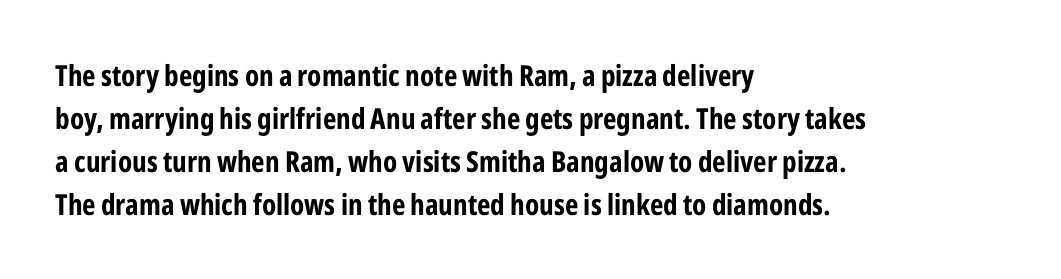
Q: Is the text bold? A: Yes.
Q: Is the text italic (slanted)? A: No, it is upright.
Q: Is the typeface a serif or a sans-serif typeface? A: Sans-serif.
Q: Is the text underlined? A: No.
Q: How is the paragraph aligned? A: Left-aligned.
Q: Is the spacing between letters normal or unusually wide? A: Normal.
Q: Is the spacing between lines tight, normal or loose? A: Normal.
Q: Width (condensed, normal, or wide)? A: Condensed.
Q: Stroke contrast? A: Low.
Q: x-height? A: Medium.
Q: Monospaced? A: No.
